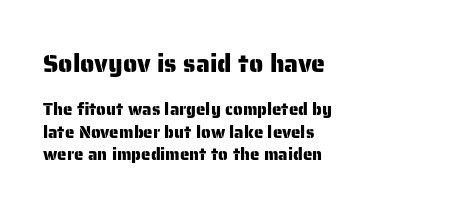
Q: Is the text italic (slanted)? A: No, it is upright.
Q: Is the text underlined? A: No.
Q: How is the paragraph aligned? A: Left-aligned.
Q: Is the spacing between letters normal or unusually wide? A: Normal.
Q: Is the spacing between lines tight, normal or loose? A: Normal.
Q: Which block of text is set in a larger size, the first (top) or the second (bottom)? A: The first (top) one.
